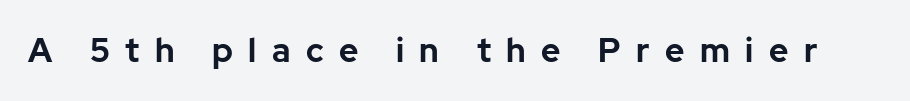
The image shows 33 px bold sans-serif type, upright; set unusually wide letter spacing (+0.47 em), not underlined; low stroke contrast and a medium x-height.
